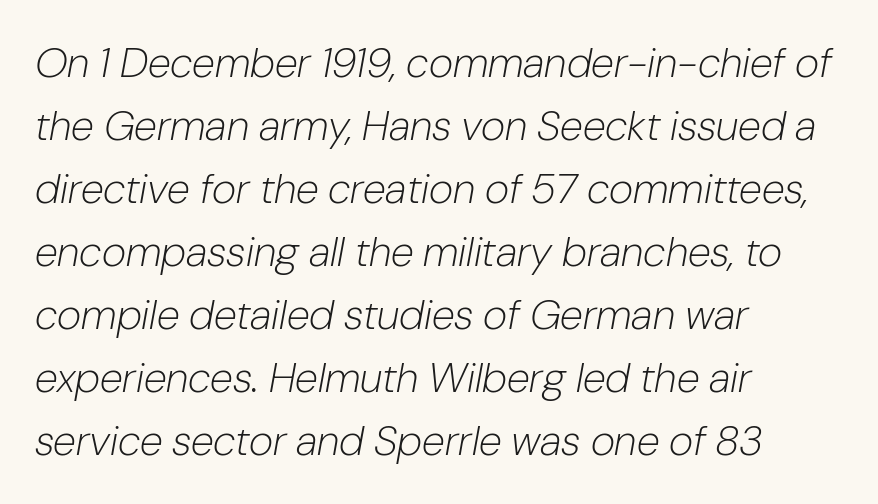
The image shows 42 px light type, italic (leaning right); set left-aligned, normal line spacing (1.5x), normal letter spacing, not underlined; low stroke contrast and a medium x-height.
